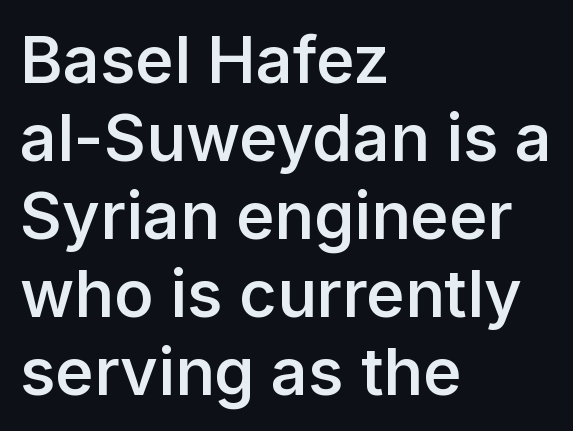
{"serif": "no", "italic": "no", "bold": "semi", "weight": "semibold", "width": "normal", "stroke_contrast": "low", "x_height": "medium", "monospaced": "no", "underline": "no", "align": "left", "line_spacing_ratio": 1.2, "letter_spacing": "normal", "letter_spacing_em": 0.0, "glyph_px": 65}
